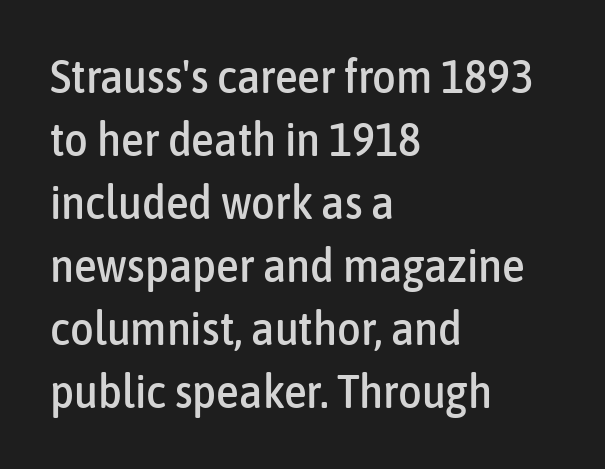
Tracking here is standard; glyphs follow each other at the usual distance. Beneath every word, the page is bare. The leading is moderate, giving the passage an even texture. Varying glyph widths throughout — classic text-font behaviour. Unlike a traditional serif, this face leaves its strokes unadorned. All the whitespace from short lines collects on the right.
